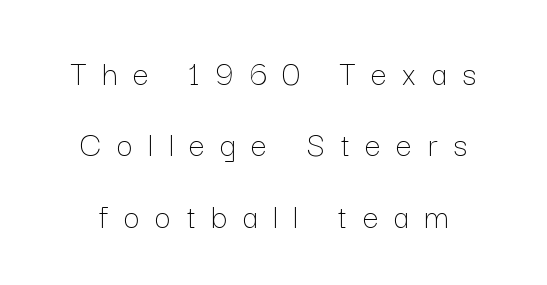
The image shows 36 px thin type, upright; set centered, loose line spacing (1.98x), unusually wide letter spacing (+0.43 em), not underlined; low stroke contrast and a medium x-height.
